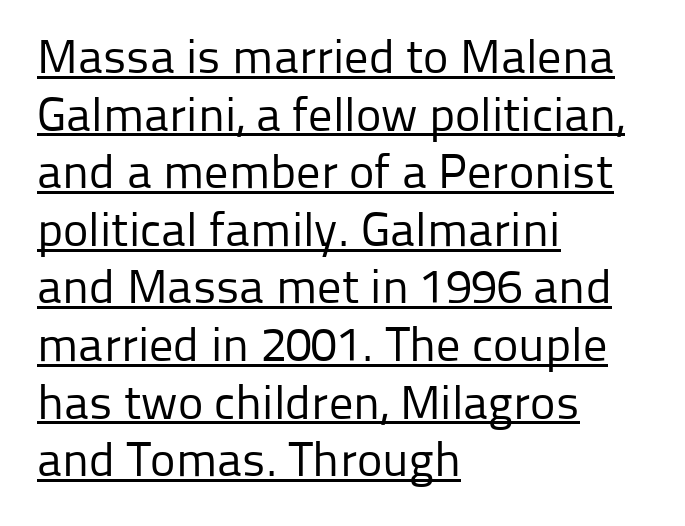
Q: Is the text bold? A: No.
Q: Is the text italic (slanted)? A: No, it is upright.
Q: Is the typeface a serif or a sans-serif typeface? A: Sans-serif.
Q: Is the text underlined? A: Yes.
Q: How is the paragraph aligned? A: Left-aligned.
Q: Is the spacing between letters normal or unusually wide? A: Normal.
Q: Width (condensed, normal, or wide)? A: Normal.
Q: Stroke contrast? A: Low.
Q: x-height? A: Medium.
Q: Monospaced? A: No.
